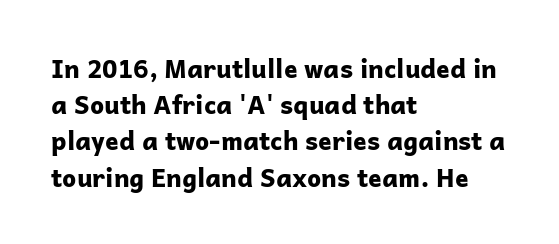
{"italic": "no", "bold": "yes", "underline": "no", "align": "left", "line_spacing": "normal", "line_spacing_ratio": 1.45, "letter_spacing": "normal", "letter_spacing_em": 0.0, "glyph_px": 25}
